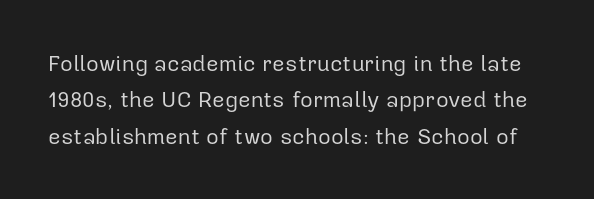
The image shows 22 px text type, upright; set normal line spacing (1.65x), normal letter spacing, not underlined.
